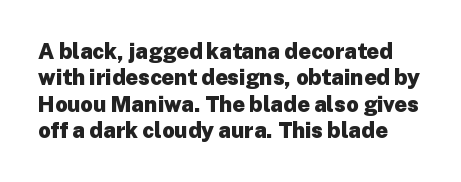
{"italic": "no", "bold": "yes", "underline": "no", "line_spacing_ratio": 1.2, "letter_spacing": "normal", "letter_spacing_em": 0.0, "glyph_px": 22}
